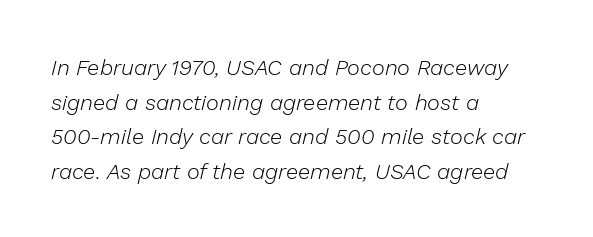
Q: Is the text bold? A: No.
Q: Is the text italic (slanted)? A: Yes, it leans right by about 13 degrees.
Q: Is the text underlined? A: No.
Q: How is the paragraph aligned? A: Left-aligned.
Q: Is the spacing between letters normal or unusually wide? A: Normal.
Q: Is the spacing between lines tight, normal or loose? A: Normal.
